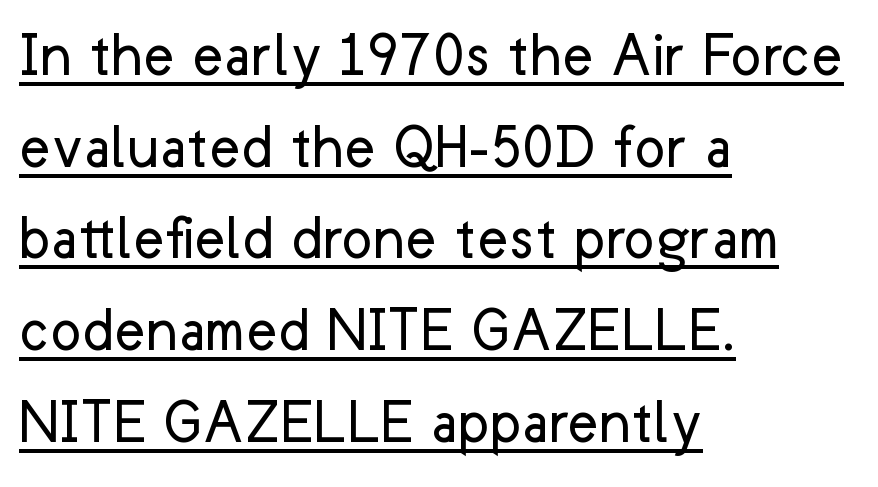
The image shows 66 px regular-weight sans-serif type, upright; set left-aligned, normal line spacing (1.39x), normal letter spacing, underlined; low stroke contrast and a medium x-height.
